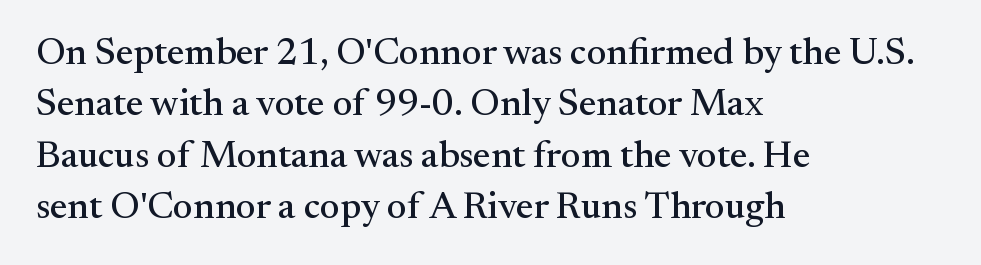
Between one letter and the next there's only the usual sliver of space. The line-height multiplier appears to be the usual default. Does the lettering tilt? It doesn't — this is upright. This sample uses a serif face. A bare baseline throughout the passage. Spacing verdict: proportional, widths tailored to each character.
